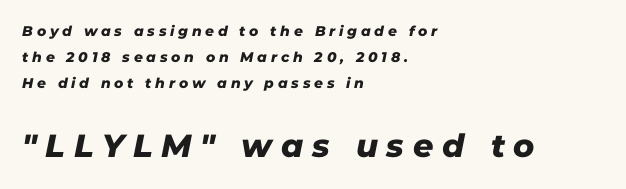
Q: Is the typeface a serif or a sans-serif typeface? A: Sans-serif.
Q: Is the text underlined? A: No.
Q: How is the paragraph aligned? A: Left-aligned.
Q: Is the spacing between letters normal or unusually wide? A: Unusually wide.
Q: Which block of text is set in a larger size, the first (top) or the second (bottom)? A: The second (bottom) one.
Q: Width (condensed, normal, or wide)? A: Normal.
Q: Stroke contrast? A: Low.
Q: x-height? A: Medium.
Q: Monospaced? A: No.
